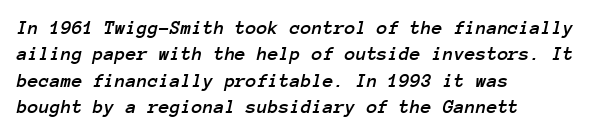
The image shows 20 px text type, italic (leaning right); set left-aligned, normal line spacing (1.32x), normal letter spacing, not underlined.
